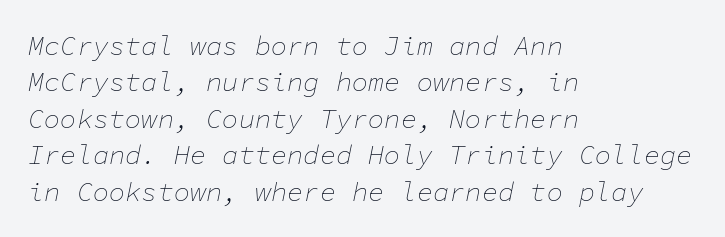
The image shows 27 px text type, italic (leaning right); set left-aligned, normal line spacing (1.35x), normal letter spacing, not underlined.
